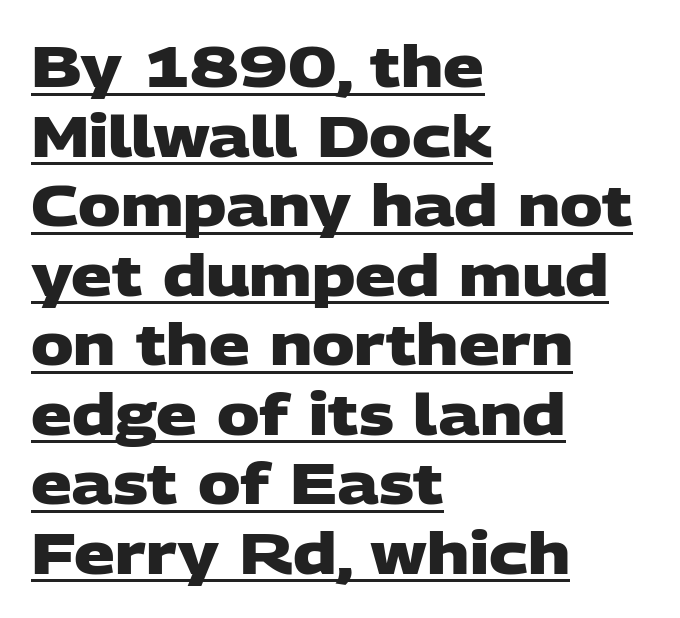
The image shows 57 px heavy, wide sans-serif type; set left-aligned, line spacing 1.22x, normal letter spacing, underlined; low stroke contrast and a large x-height.
